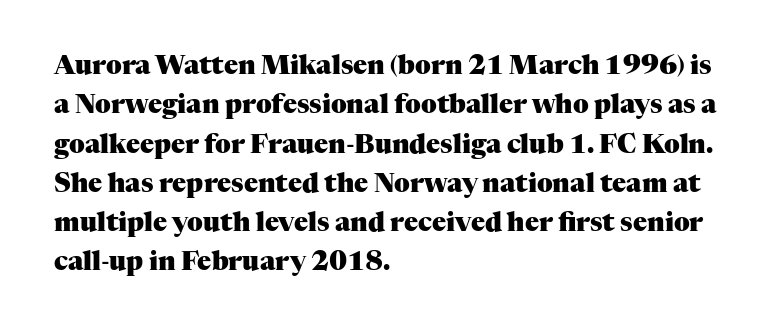
Typeset ragged right — the left edge is the straight one. The passage shown is not underscored anywhere. The lettering stays uniformly vertical, giving the passage a roman look. Short note: letters normally spaced.
